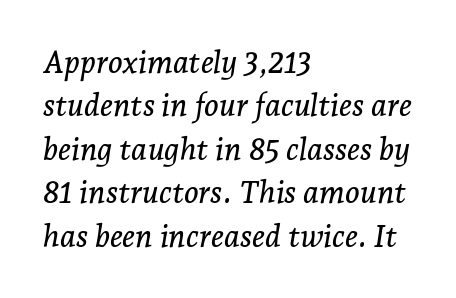
{"serif": "yes", "italic": "yes", "lean": "right", "slant_degrees": 7, "width": "normal", "stroke_contrast": "low", "x_height": "medium", "monospaced": "no", "underline": "no", "align": "left", "line_spacing": "normal", "line_spacing_ratio": 1.4, "letter_spacing": "normal", "letter_spacing_em": 0.0, "glyph_px": 31}
